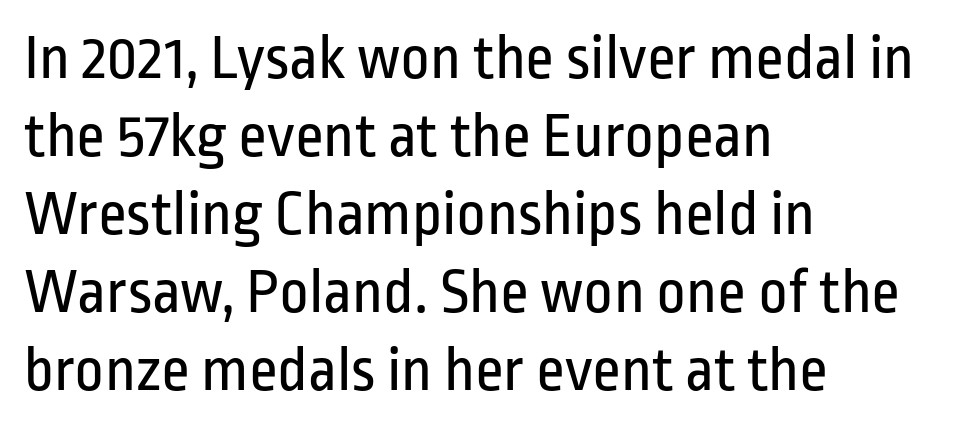
Q: Is the text bold? A: No.
Q: Is the text italic (slanted)? A: No, it is upright.
Q: Is the typeface a serif or a sans-serif typeface? A: Sans-serif.
Q: Is the text underlined? A: No.
Q: How is the paragraph aligned? A: Left-aligned.
Q: Is the spacing between letters normal or unusually wide? A: Normal.
Q: Width (condensed, normal, or wide)? A: Condensed.
Q: Stroke contrast? A: Low.
Q: x-height? A: Medium.
Q: Monospaced? A: No.
